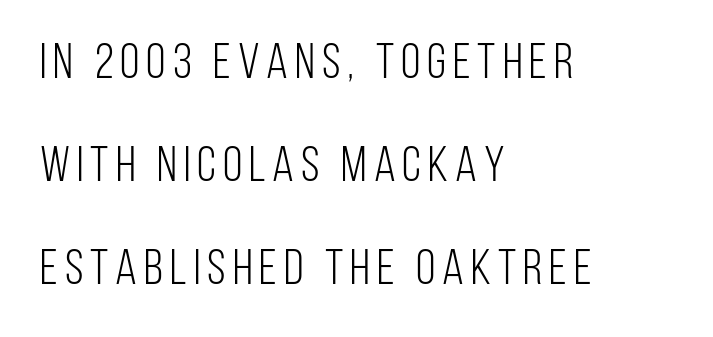
{"serif": "no", "italic": "no", "bold": "no", "weight": "light", "width": "condensed", "stroke_contrast": "low", "x_height": "large", "monospaced": "no", "underline": "no", "align": "left", "line_spacing": "loose", "line_spacing_ratio": 2.06, "glyph_px": 50}
